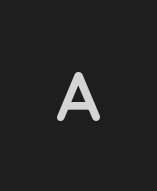
Q: Is the text bold? A: Yes.
Q: Is the text italic (slanted)? A: No, it is upright.
Q: Is the typeface a serif or a sans-serif typeface? A: Sans-serif.
Q: Is the text underlined? A: No.
Q: Is the spacing between letters normal or unusually wide? A: Unusually wide.
Q: Width (condensed, normal, or wide)? A: Normal.
Q: Stroke contrast? A: Low.
Q: x-height? A: Medium.
Q: Monospaced? A: No.
